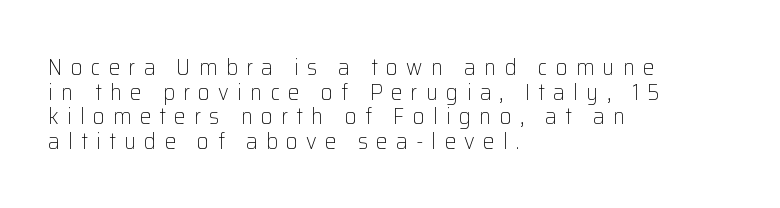
The image shows 23 px text type, upright; set left-aligned, tight line spacing (1.07x), unusually wide letter spacing (+0.36 em), not underlined.
